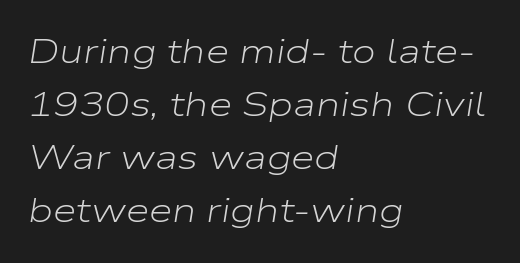
Q: Is the text bold? A: No.
Q: Is the text italic (slanted)? A: Yes, it leans right by about 9 degrees.
Q: Is the text underlined? A: No.
Q: How is the paragraph aligned? A: Left-aligned.
Q: Is the spacing between letters normal or unusually wide? A: Normal.
Q: Is the spacing between lines tight, normal or loose? A: Normal.
Q: Width (condensed, normal, or wide)? A: Wide.
Q: Stroke contrast? A: Low.
Q: x-height? A: Medium.
Q: Monospaced? A: No.
